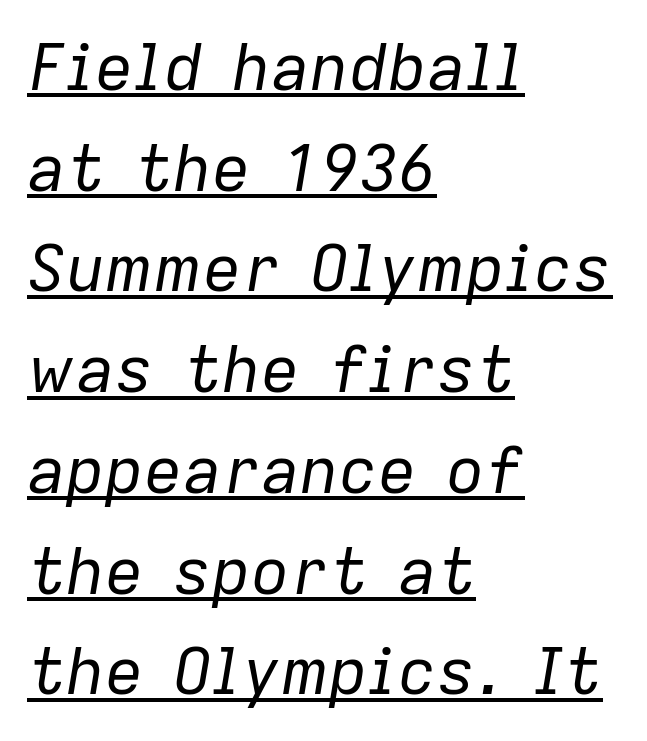
Caption: standard tracking, unaltered. These lines are rendered in a variable-pitch font. On a weight scale, this lands at 450 or below. These lines sit exactly where default settings would place them. All the whitespace from short lines collects on the right. What decoration does the sample have? An underline.
